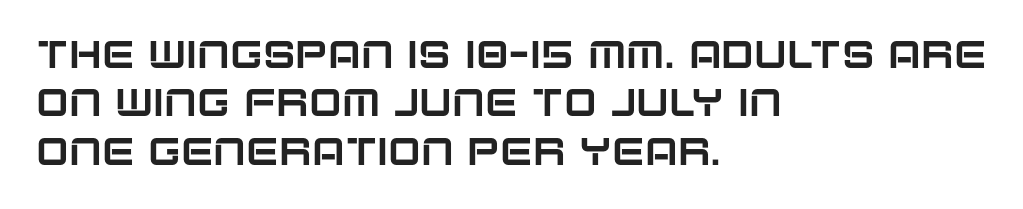
Q: Is the text italic (slanted)? A: No, it is upright.
Q: Is the typeface a serif or a sans-serif typeface? A: Sans-serif.
Q: Is the text underlined? A: No.
Q: How is the paragraph aligned? A: Left-aligned.
Q: Is the spacing between letters normal or unusually wide? A: Normal.
Q: Width (condensed, normal, or wide)? A: Normal.
Q: Stroke contrast? A: Low.
Q: x-height? A: Large.
Q: Monospaced? A: No.
